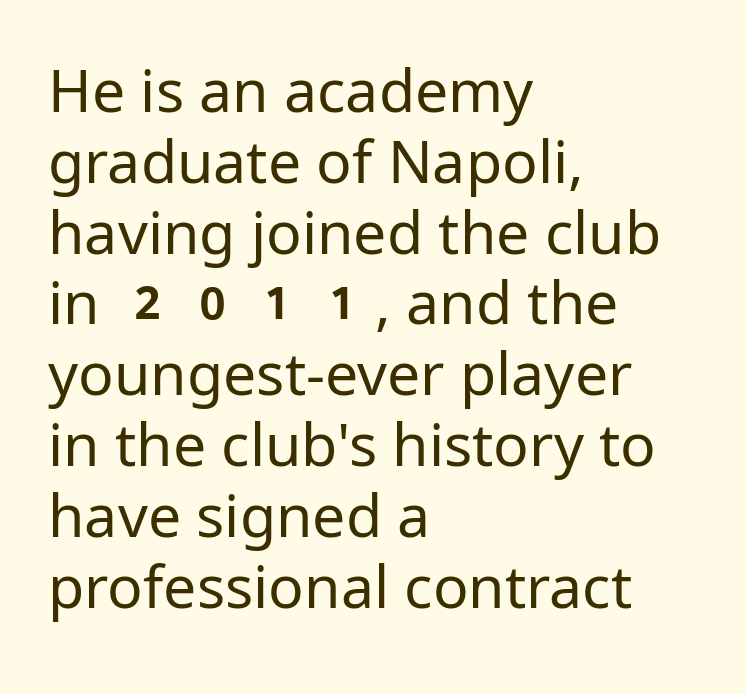
Q: Is the text bold? A: No.
Q: Is the text italic (slanted)? A: No, it is upright.
Q: Is the typeface a serif or a sans-serif typeface? A: Sans-serif.
Q: Is the text underlined? A: No.
Q: How is the paragraph aligned? A: Left-aligned.
Q: Is the spacing between letters normal or unusually wide? A: Normal.
Q: Width (condensed, normal, or wide)? A: Normal.
Q: Stroke contrast? A: Low.
Q: x-height? A: Medium.
Q: Monospaced? A: No.
